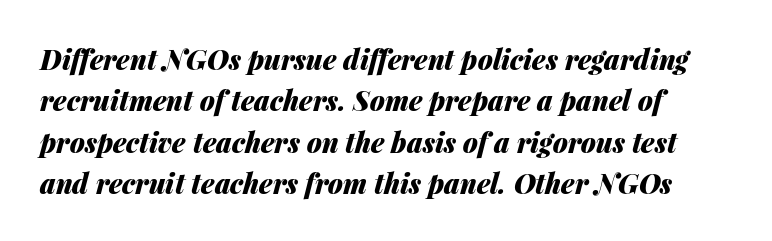
Q: Is the text bold? A: Yes.
Q: Is the text italic (slanted)? A: Yes, it leans right by about 14 degrees.
Q: Is the text underlined? A: No.
Q: How is the paragraph aligned? A: Left-aligned.
Q: Is the spacing between letters normal or unusually wide? A: Normal.
Q: Is the spacing between lines tight, normal or loose? A: Normal.
